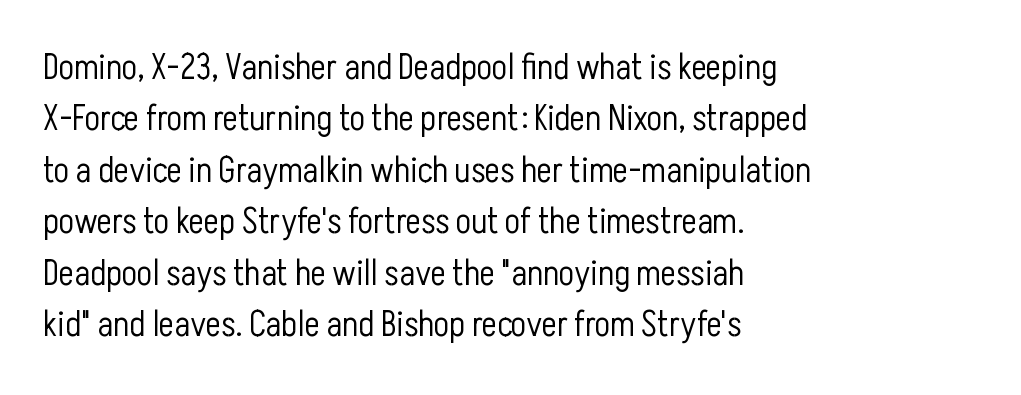
The image shows 36 px light, condensed sans-serif type, upright; set left-aligned, normal line spacing (1.43x), normal letter spacing, not underlined; low stroke contrast and a medium x-height.
